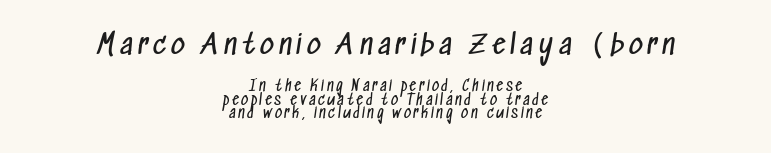
{"bold": "no", "underline": "no", "align": "center", "line_spacing": "tight", "line_spacing_ratio": 0.98, "larger_block": "first", "size_ratio": 1.93, "glyph_px": 27}
